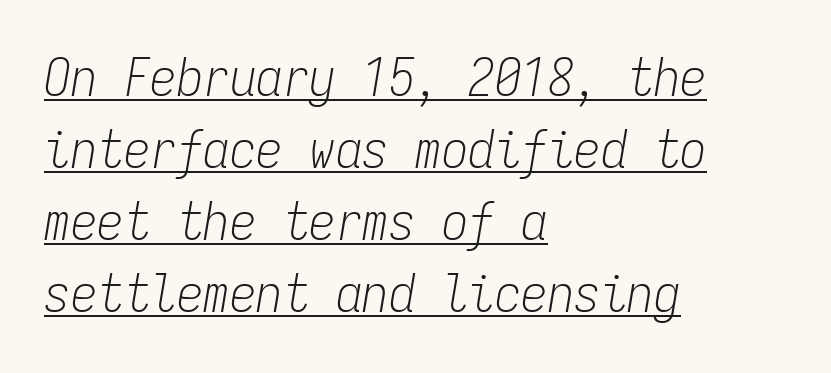
{"italic": "yes", "lean": "right", "slant_degrees": 9, "bold": "no", "weight": "light", "width": "condensed", "stroke_contrast": "low", "x_height": "medium", "monospaced": "yes", "underline": "yes", "align": "left", "line_spacing": "normal", "line_spacing_ratio": 1.36, "letter_spacing": "normal", "letter_spacing_em": 0.0, "glyph_px": 53}
